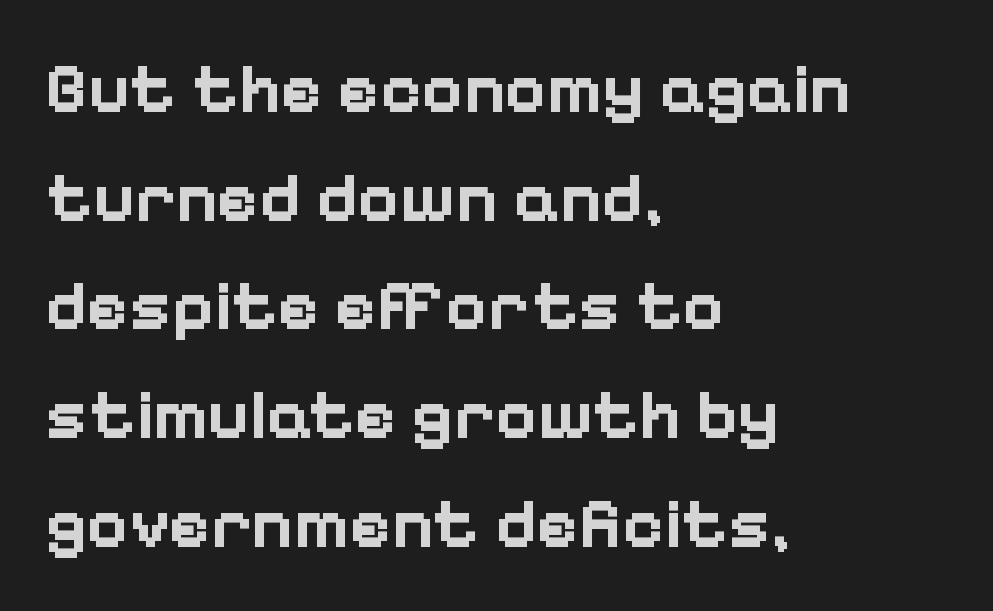
The face used here is a sans, in the tradition of grotesques and geometrics. The glyphs have the mass of a bold cut. Beneath every word, the page is bare. The rendering uses natural spacing where letterforms have individual widths. The rendering uses a moderate line-height, typical for paragraphs. The lines are quadded left.
